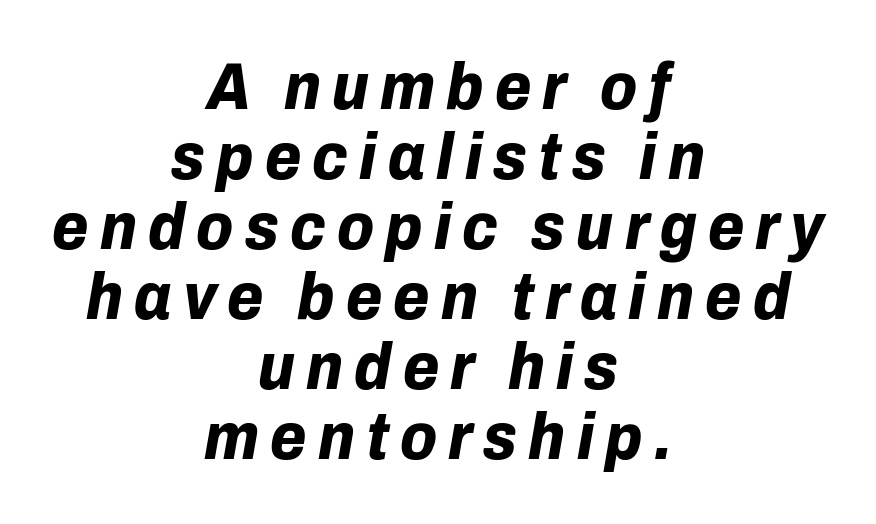
{"italic": "yes", "lean": "right", "slant_degrees": 10, "bold": "yes", "weight": "bold", "width": "normal", "stroke_contrast": "low", "x_height": "medium", "monospaced": "no", "underline": "no", "align": "center", "line_spacing": "tight", "line_spacing_ratio": 1.06, "glyph_px": 66}
